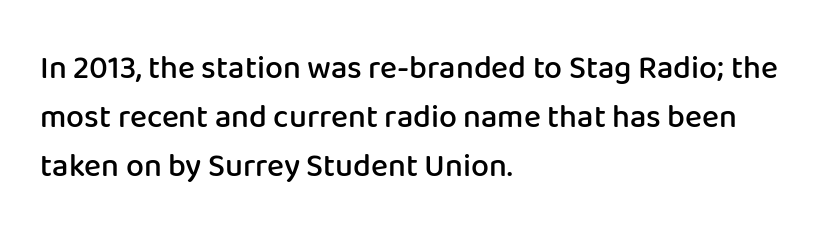
If you drew a line through each stem, it would be perfectly vertical. Character widths vary here, with narrow letters taking less room than wide ones. The typesetting leans somewhat heavy: a semibold. How would I describe the line gaps? Plain and ordinary. Typeset ragged right — the left edge is the straight one.
